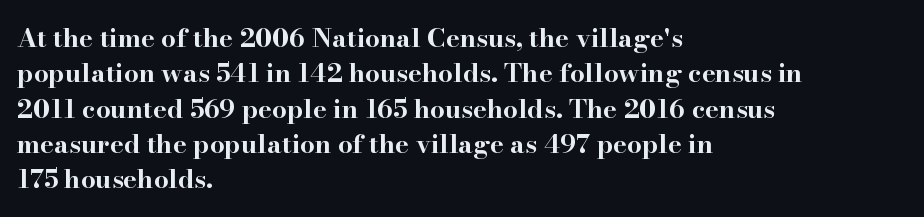
Q: Is the text bold? A: Yes.
Q: Is the text italic (slanted)? A: No, it is upright.
Q: Is the text underlined? A: No.
Q: How is the paragraph aligned? A: Left-aligned.
Q: Is the spacing between letters normal or unusually wide? A: Normal.
Q: Is the spacing between lines tight, normal or loose? A: Normal.
